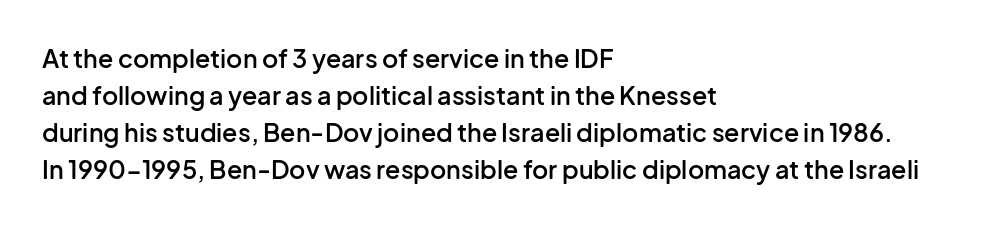
Q: Is the text bold? A: Semi-bold.
Q: Is the text italic (slanted)? A: No, it is upright.
Q: Is the text underlined? A: No.
Q: How is the paragraph aligned? A: Left-aligned.
Q: Is the spacing between letters normal or unusually wide? A: Normal.
Q: Is the spacing between lines tight, normal or loose? A: Normal.
